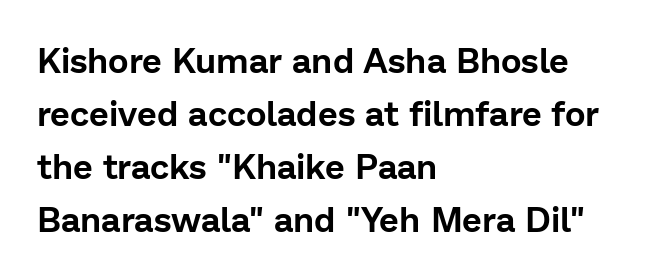
Q: Is the text italic (slanted)? A: No, it is upright.
Q: Is the typeface a serif or a sans-serif typeface? A: Sans-serif.
Q: Is the text underlined? A: No.
Q: How is the paragraph aligned? A: Left-aligned.
Q: Is the spacing between letters normal or unusually wide? A: Normal.
Q: Is the spacing between lines tight, normal or loose? A: Normal.
Q: Width (condensed, normal, or wide)? A: Normal.
Q: Stroke contrast? A: Low.
Q: x-height? A: Medium.
Q: Monospaced? A: No.
